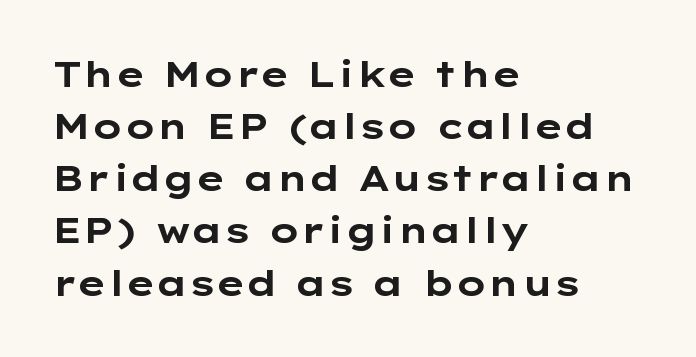
Q: Is the text bold? A: Yes.
Q: Is the text italic (slanted)? A: No, it is upright.
Q: Is the typeface a serif or a sans-serif typeface? A: Sans-serif.
Q: Is the text underlined? A: No.
Q: How is the paragraph aligned? A: Left-aligned.
Q: Is the spacing between letters normal or unusually wide? A: Normal.
Q: Is the spacing between lines tight, normal or loose? A: Normal.
Q: Width (condensed, normal, or wide)? A: Wide.
Q: Stroke contrast? A: Low.
Q: x-height? A: Medium.
Q: Monospaced? A: No.
